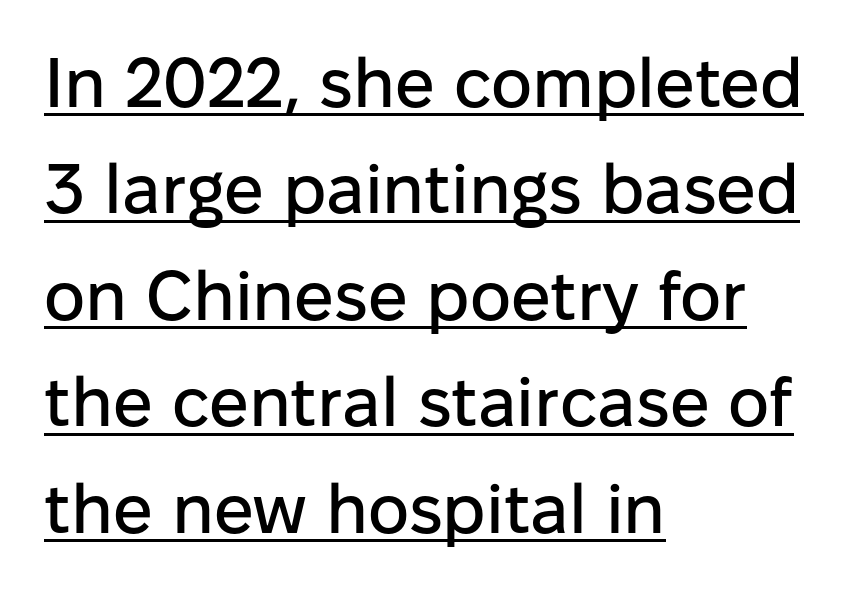
The image shows 70 px sans-serif type, upright; set left-aligned, normal line spacing (1.52x), normal letter spacing, underlined; low stroke contrast and a medium x-height.
